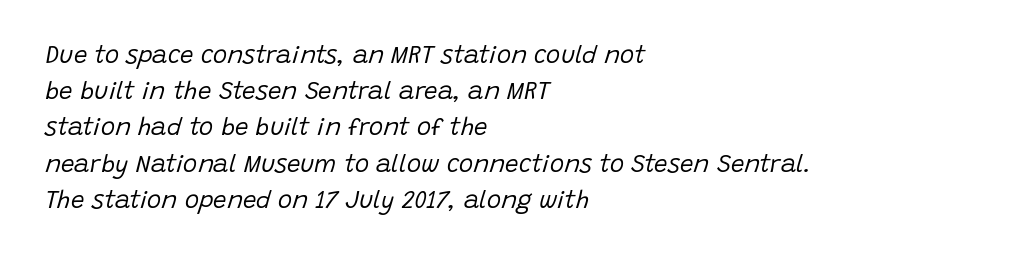
The image shows 24 px text type, italic (leaning right); set left-aligned, normal line spacing (1.51x), normal letter spacing, not underlined.
